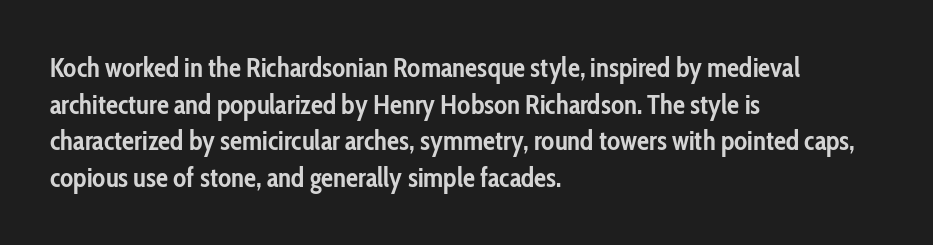
{"italic": "no", "bold": "yes", "underline": "no", "align": "left", "line_spacing": "normal", "line_spacing_ratio": 1.36, "letter_spacing": "normal", "letter_spacing_em": 0.0, "glyph_px": 27}
